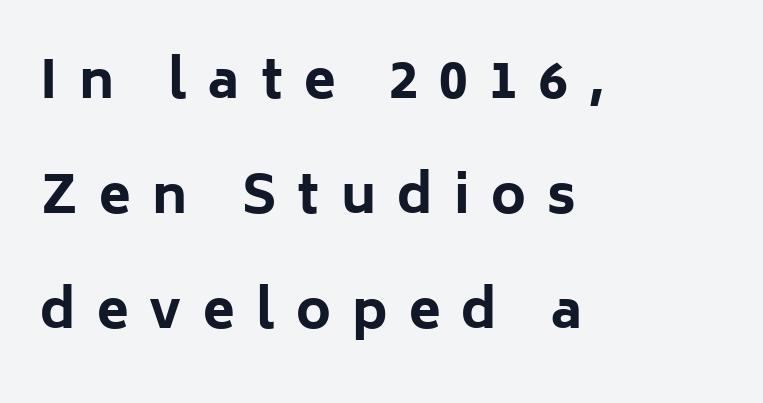
Horizontal bands of white between lines are thick stripes. Tracking value appears strongly positive — letters spread wide. Each line starts at the same left margin while the right side varies. The designer went with a sans here, leaving each stem footless.
